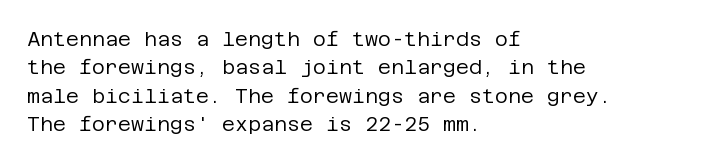
The image shows 20 px text type, upright; set left-aligned, normal line spacing (1.42x), normal letter spacing, not underlined.
